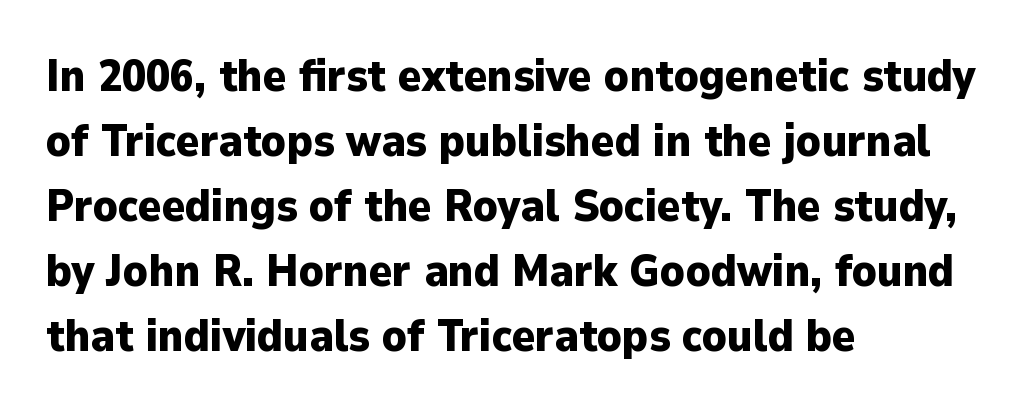
Q: Is the text bold? A: Yes.
Q: Is the text italic (slanted)? A: No, it is upright.
Q: Is the typeface a serif or a sans-serif typeface? A: Sans-serif.
Q: Is the text underlined? A: No.
Q: How is the paragraph aligned? A: Left-aligned.
Q: Is the spacing between letters normal or unusually wide? A: Normal.
Q: Is the spacing between lines tight, normal or loose? A: Normal.
Q: Width (condensed, normal, or wide)? A: Normal.
Q: Stroke contrast? A: Low.
Q: x-height? A: Medium.
Q: Monospaced? A: No.
